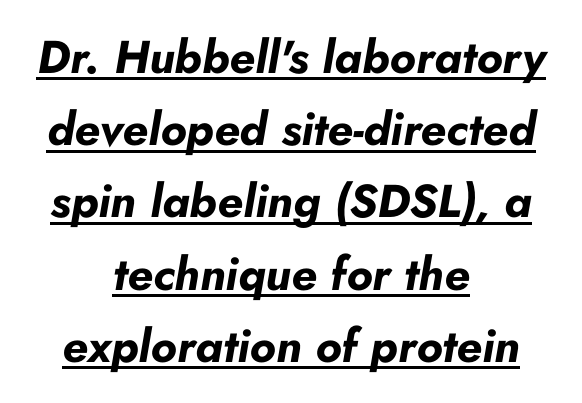
Q: Is the text bold? A: Yes.
Q: Is the text italic (slanted)? A: Yes, it leans right by about 10 degrees.
Q: Is the text underlined? A: Yes.
Q: How is the paragraph aligned? A: Centered.
Q: Is the spacing between letters normal or unusually wide? A: Normal.
Q: Is the spacing between lines tight, normal or loose? A: Normal.
Q: Width (condensed, normal, or wide)? A: Normal.
Q: Stroke contrast? A: Low.
Q: x-height? A: Small.
Q: Monospaced? A: No.
